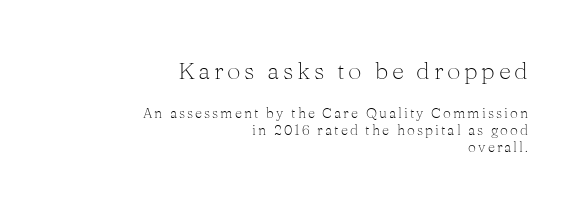
{"italic": "no", "bold": "no", "underline": "no", "align": "right", "line_spacing_ratio": 1.23, "larger_block": "first", "size_ratio": 1.71, "glyph_px": 24}
